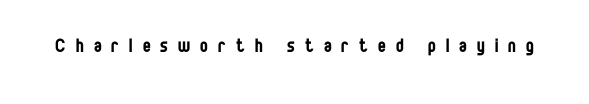
Letters rest on an invisible, unmarked baseline. Quick note: not italic, upright. Loose tracking; the words dissolve into strings of separated letters. Is this a heavy cut? Hardly; it is regular or lighter.
